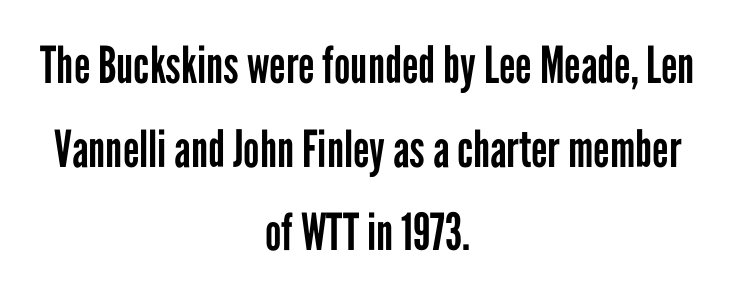
Q: Is the text bold? A: No.
Q: Is the text italic (slanted)? A: No, it is upright.
Q: Is the typeface a serif or a sans-serif typeface? A: Sans-serif.
Q: Is the text underlined? A: No.
Q: How is the paragraph aligned? A: Centered.
Q: Is the spacing between letters normal or unusually wide? A: Normal.
Q: Is the spacing between lines tight, normal or loose? A: Normal.
Q: Width (condensed, normal, or wide)? A: Condensed.
Q: Stroke contrast? A: Low.
Q: x-height? A: Medium.
Q: Monospaced? A: No.
